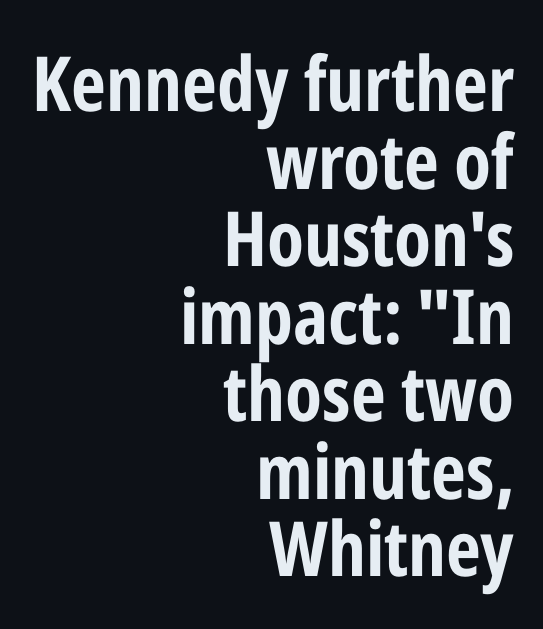
The image shows 76 px bold, condensed sans-serif type, upright; set right-aligned, tight line spacing (1.02x), normal letter spacing, not underlined; low stroke contrast and a medium x-height.
